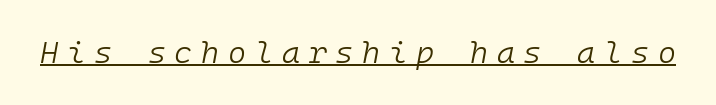
{"italic": "yes", "lean": "right", "slant_degrees": 10, "bold": "no", "weight": "light", "width": "normal", "stroke_contrast": "low", "x_height": "medium", "monospaced": "yes", "underline": "yes", "letter_spacing": "wide", "letter_spacing_em": 0.28, "glyph_px": 31}
